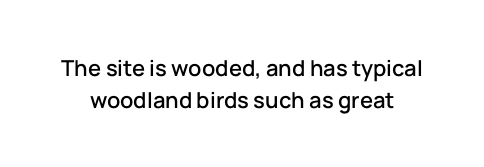
Q: Is the text italic (slanted)? A: No, it is upright.
Q: Is the text underlined? A: No.
Q: Is the spacing between letters normal or unusually wide? A: Normal.
Q: Is the spacing between lines tight, normal or loose? A: Normal.
